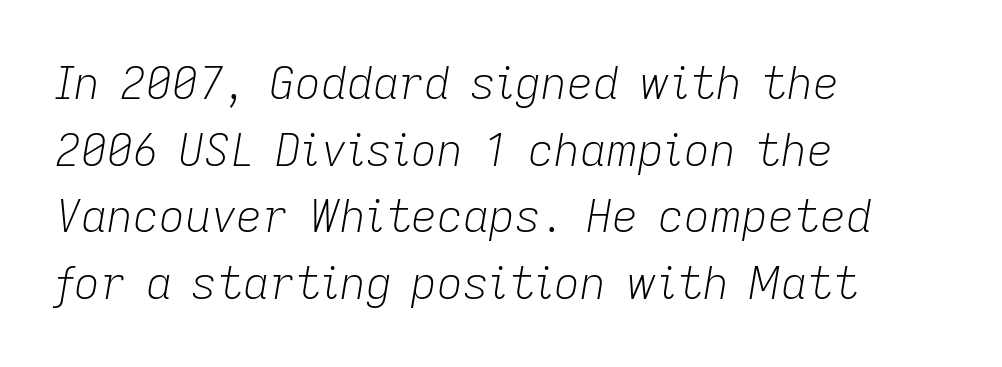
The image shows 45 px light type, italic (leaning right); set left-aligned, normal line spacing (1.48x), normal letter spacing, not underlined; low stroke contrast and a medium x-height.
